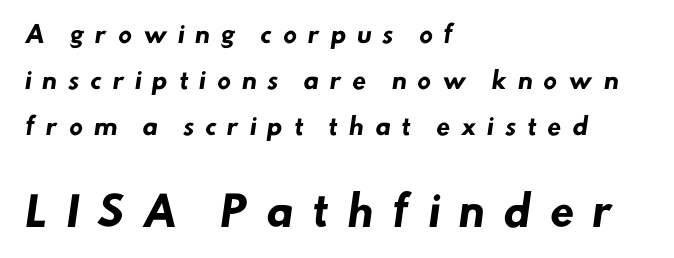
The type family on display is of the sans-serif kind. Successive baselines arrive slowly, with a big drop between each. Someone cranked the tracking dial way up on this one. Check the space under the baseline: it is left empty. Visually the block forms a straight wall on the left and a jagged coastline on the right. In terms of weight, the rendering is a true, heavy bold.
